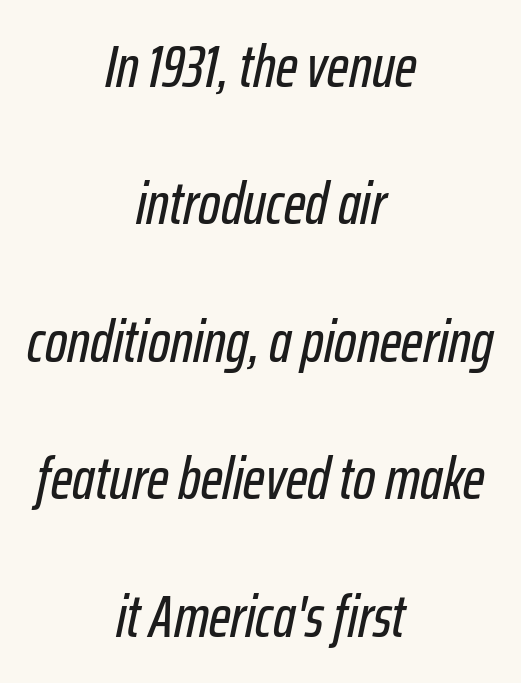
Q: Is the text italic (slanted)? A: Yes, it leans right by about 12 degrees.
Q: Is the text underlined? A: No.
Q: How is the paragraph aligned? A: Centered.
Q: Is the spacing between letters normal or unusually wide? A: Normal.
Q: Is the spacing between lines tight, normal or loose? A: Loose.
Q: Width (condensed, normal, or wide)? A: Condensed.
Q: Stroke contrast? A: Low.
Q: x-height? A: Medium.
Q: Monospaced? A: No.
